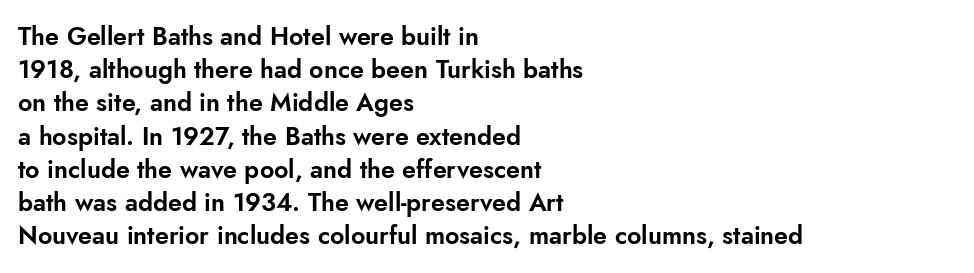
Q: Is the text italic (slanted)? A: No, it is upright.
Q: Is the text underlined? A: No.
Q: How is the paragraph aligned? A: Left-aligned.
Q: Is the spacing between letters normal or unusually wide? A: Normal.
Q: Is the spacing between lines tight, normal or loose? A: Normal.
